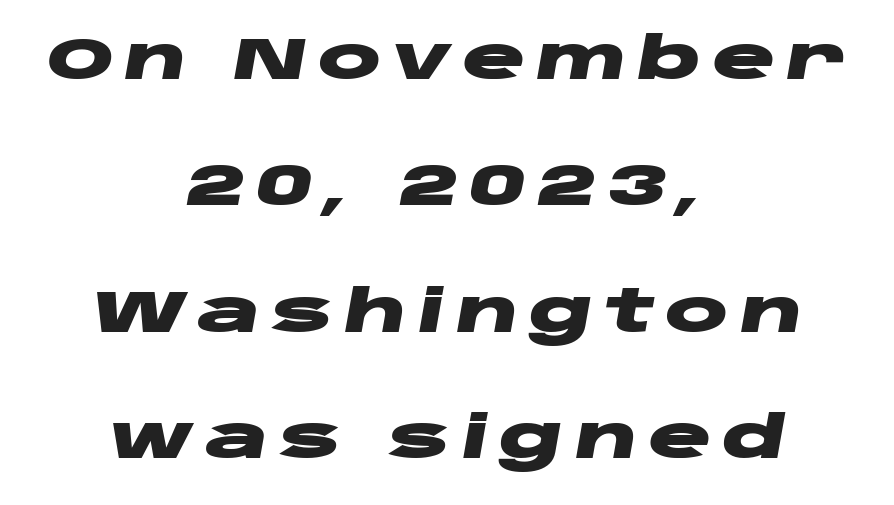
{"italic": "yes", "lean": "right", "slant_degrees": 10, "bold": "yes", "weight": "heavy", "width": "wide", "stroke_contrast": "low", "x_height": "large", "monospaced": "no", "underline": "no", "align": "center", "line_spacing": "loose", "line_spacing_ratio": 2.14, "glyph_px": 59}
